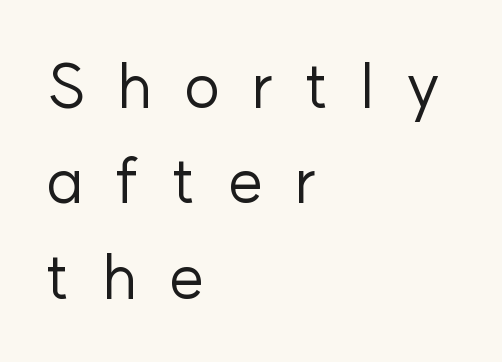
Q: Is the text bold? A: No.
Q: Is the text italic (slanted)? A: No, it is upright.
Q: Is the typeface a serif or a sans-serif typeface? A: Sans-serif.
Q: Is the text underlined? A: No.
Q: How is the paragraph aligned? A: Left-aligned.
Q: Is the spacing between letters normal or unusually wide? A: Unusually wide.
Q: Is the spacing between lines tight, normal or loose? A: Normal.
Q: Width (condensed, normal, or wide)? A: Normal.
Q: Stroke contrast? A: Low.
Q: x-height? A: Medium.
Q: Monospaced? A: No.
